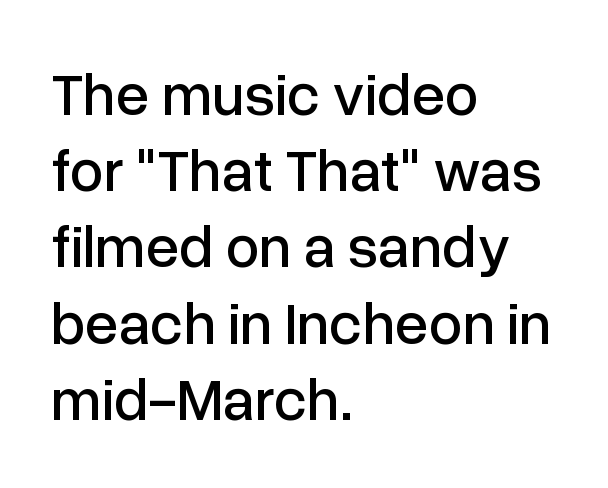
The letterforms sit shoulder to shoulder at normal distance. The font family rendered here belongs to the sans-serif group. Every row of glyphs begins at an identical x-position on the left. Think of a printed novel: that variable character pitch is what you see here.
